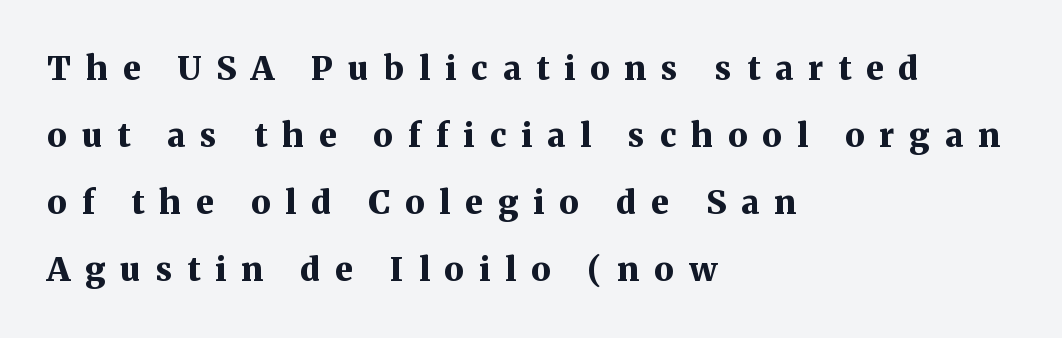
Does the leading feel generous? Absolutely, it's lavish. Style check: upright. Leftover space on each line is placed entirely after the last word. The typesetting leans heavy: a genuine bold. Do the characters align in a grid? No, the font is proportional. Old-style or modern, the face here clearly has serifs.
